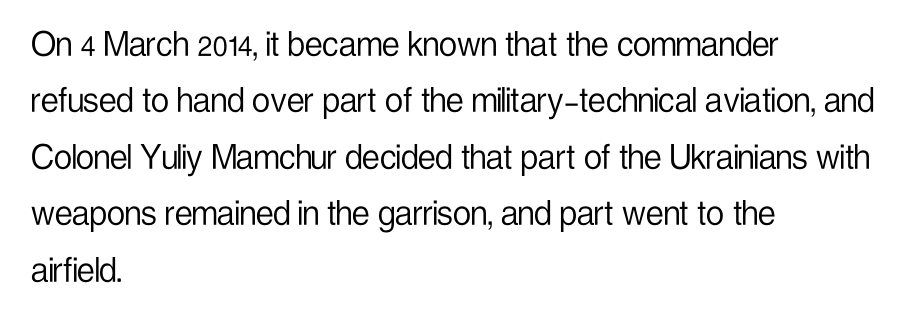
Q: Is the text bold? A: No.
Q: Is the text italic (slanted)? A: No, it is upright.
Q: Is the typeface a serif or a sans-serif typeface? A: Sans-serif.
Q: Is the text underlined? A: No.
Q: How is the paragraph aligned? A: Left-aligned.
Q: Is the spacing between letters normal or unusually wide? A: Normal.
Q: Is the spacing between lines tight, normal or loose? A: Normal.
Q: Width (condensed, normal, or wide)? A: Condensed.
Q: Stroke contrast? A: Low.
Q: x-height? A: Medium.
Q: Monospaced? A: No.
